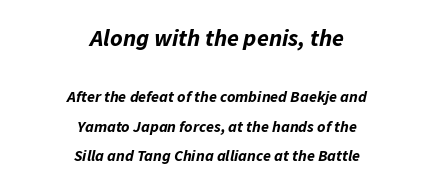
{"italic": "yes", "lean": "right", "slant_degrees": 11, "bold": "yes", "underline": "no", "align": "center", "line_spacing_ratio": 1.86, "letter_spacing": "normal", "letter_spacing_em": 0.0, "larger_block": "first", "size_ratio": 1.5, "glyph_px": 24}
